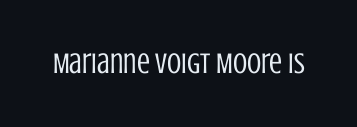
Notice how the stems are strictly vertical — no italics here. This is not heavy type; no bold has been used. The specimen omits any rule beneath the text block's lines. In terms of letterform style, serifs are entirely absent. Is this a fixed-width face? No — the glyphs have proportional, varying widths. No extra tracking has been applied to these lines.
